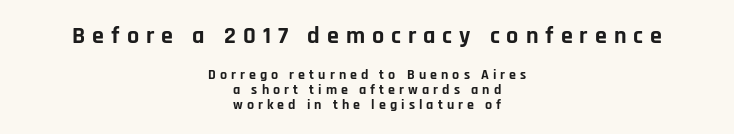
The image shows 24 px bold type, upright; set centered, tight line spacing (1.07x), unusually wide letter spacing (+0.29 em), not underlined; the first (top) block is 1.71x larger.
